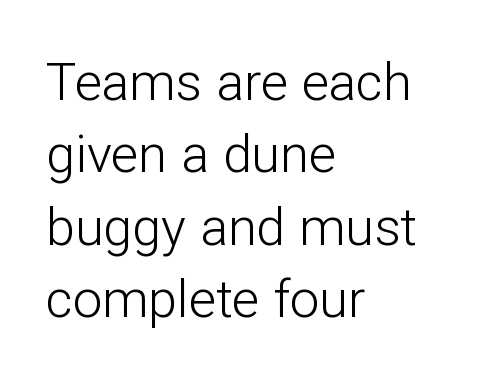
Q: Is the text bold? A: No.
Q: Is the text italic (slanted)? A: No, it is upright.
Q: Is the typeface a serif or a sans-serif typeface? A: Sans-serif.
Q: Is the text underlined? A: No.
Q: How is the paragraph aligned? A: Left-aligned.
Q: Is the spacing between letters normal or unusually wide? A: Normal.
Q: Is the spacing between lines tight, normal or loose? A: Normal.
Q: Width (condensed, normal, or wide)? A: Normal.
Q: Stroke contrast? A: Low.
Q: x-height? A: Medium.
Q: Monospaced? A: No.
